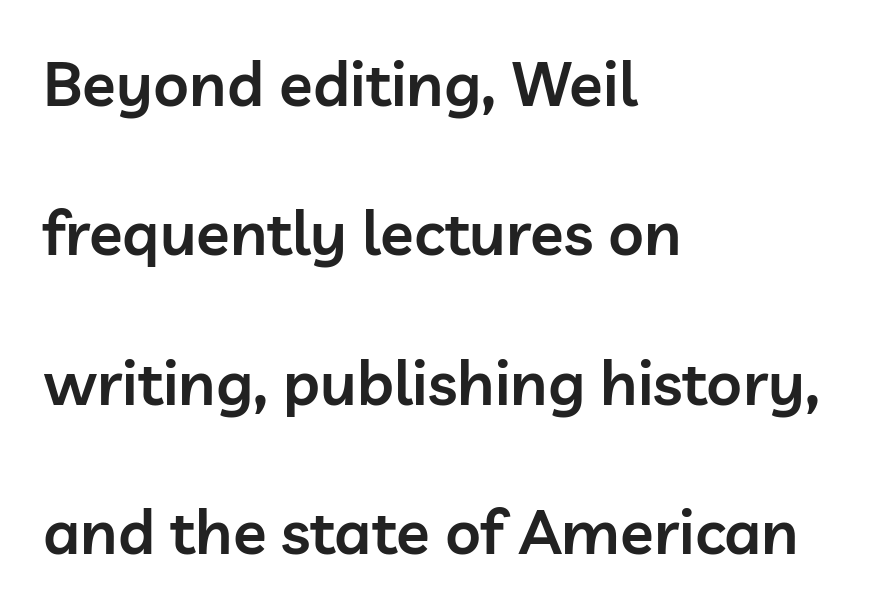
Q: Is the text bold? A: Semi-bold.
Q: Is the text italic (slanted)? A: No, it is upright.
Q: Is the typeface a serif or a sans-serif typeface? A: Sans-serif.
Q: Is the text underlined? A: No.
Q: How is the paragraph aligned? A: Left-aligned.
Q: Is the spacing between letters normal or unusually wide? A: Normal.
Q: Is the spacing between lines tight, normal or loose? A: Loose.
Q: Width (condensed, normal, or wide)? A: Normal.
Q: Stroke contrast? A: Low.
Q: x-height? A: Medium.
Q: Monospaced? A: No.
